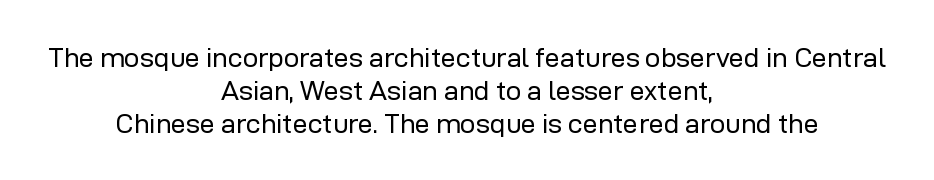
{"italic": "no", "bold": "no", "underline": "no", "align": "center", "line_spacing_ratio": 1.22, "letter_spacing": "normal", "letter_spacing_em": 0.0, "glyph_px": 27}
